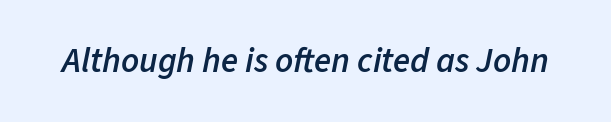
Slightly chunky letters — semibold, I'd say, not full bold. Italic? Definitely — the glyphs are oblique. Note the varied advance widths — an 'i' is clearly narrower than an 'm'. Nothing unusual about the tracking: characters are spaced as the font intends. Has an underline been added? It has not.
